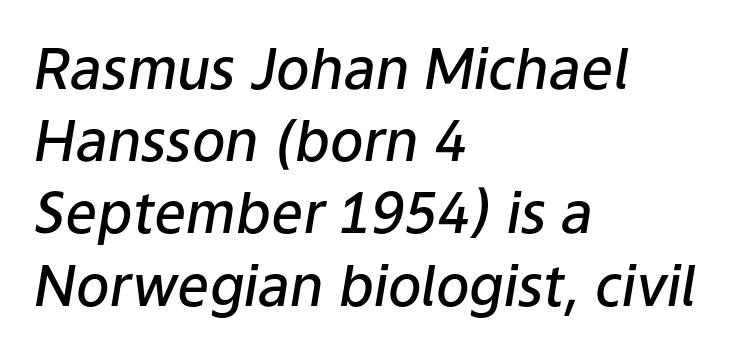
{"italic": "yes", "lean": "right", "slant_degrees": 9, "bold": "semi", "weight": "semibold", "width": "normal", "stroke_contrast": "low", "x_height": "medium", "monospaced": "no", "underline": "no", "align": "left", "line_spacing": "normal", "line_spacing_ratio": 1.29, "letter_spacing": "normal", "letter_spacing_em": 0.0, "glyph_px": 56}
